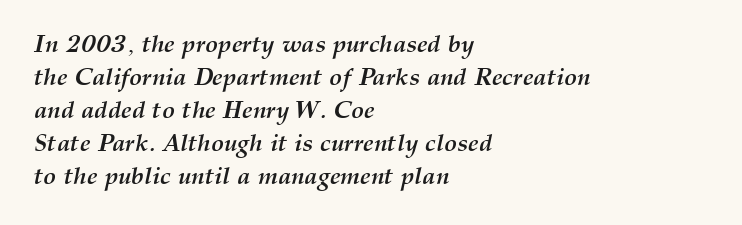
Q: Is the text bold? A: Yes.
Q: Is the text italic (slanted)? A: Yes, it leans right by about 12 degrees.
Q: Is the text underlined? A: No.
Q: How is the paragraph aligned? A: Left-aligned.
Q: Is the spacing between letters normal or unusually wide? A: Normal.
Q: Is the spacing between lines tight, normal or loose? A: Normal.
